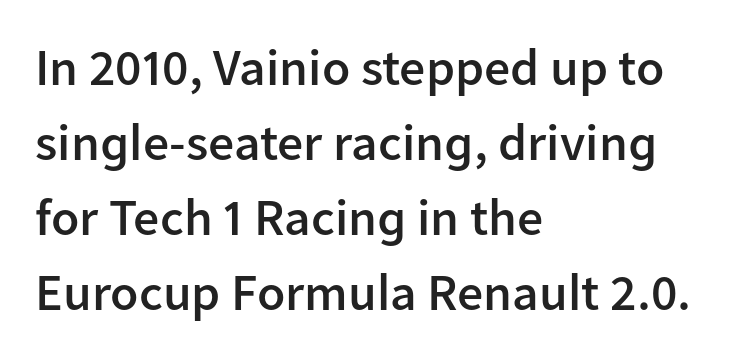
The image shows 52 px semibold sans-serif type, upright; set left-aligned, normal line spacing (1.44x), normal letter spacing, not underlined; low stroke contrast and a medium x-height.
